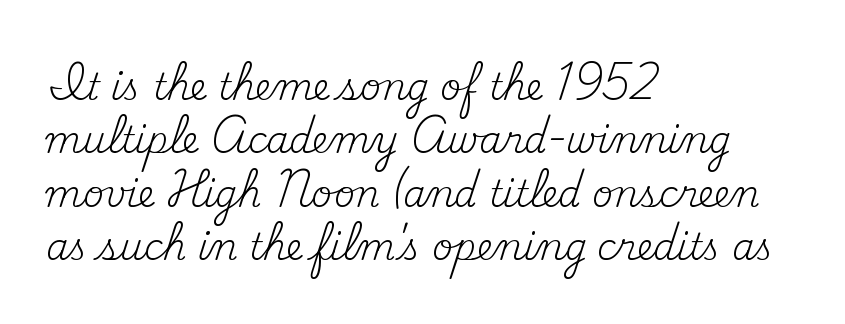
Compared with a centered layout, this one pins lines to the left instead. Do the characters align in a grid? No, the font is proportional. Observe the ordinary spacing: letters are neighbours, not strangers. The space directly below the letters is spotless.
